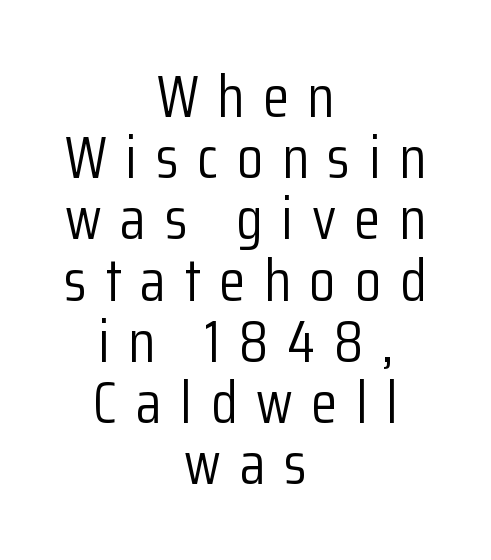
The image shows 60 px light, condensed sans-serif type, upright; set centered, tight line spacing (1.02x), unusually wide letter spacing (+0.31 em), not underlined; low stroke contrast and a medium x-height.
